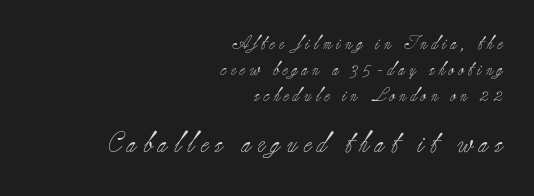
The image shows 21 px text type; set right-aligned, line spacing 1.85x, unusually wide letter spacing (+0.31 em), not underlined; the second (bottom) block is 1.5x larger.
